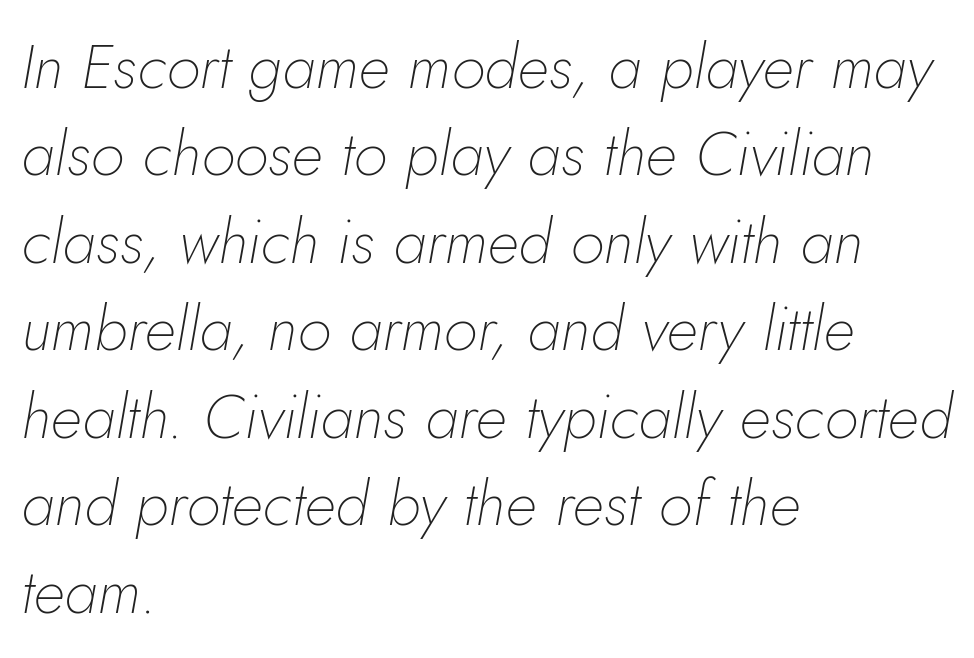
The image shows 62 px thin type, italic (leaning right); set left-aligned, normal line spacing (1.41x), normal letter spacing, not underlined; low stroke contrast and a small x-height.
